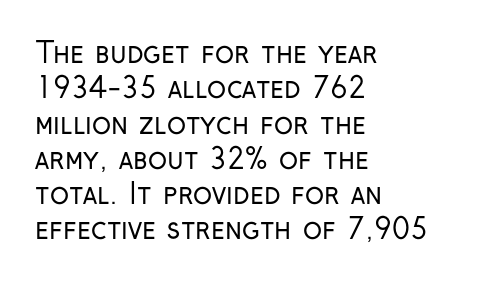
The image shows 28 px regular-weight, condensed sans-serif type, upright; set left-aligned, normal line spacing (1.26x), normal letter spacing, not underlined; low stroke contrast and a medium x-height.
